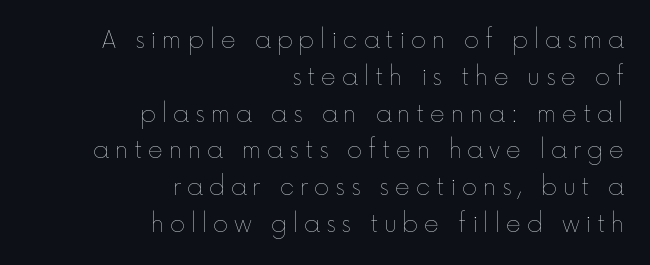
{"italic": "no", "bold": "no", "underline": "no", "align": "right", "line_spacing": "normal", "line_spacing_ratio": 1.6, "letter_spacing": "wide", "letter_spacing_em": 0.25, "glyph_px": 23}
